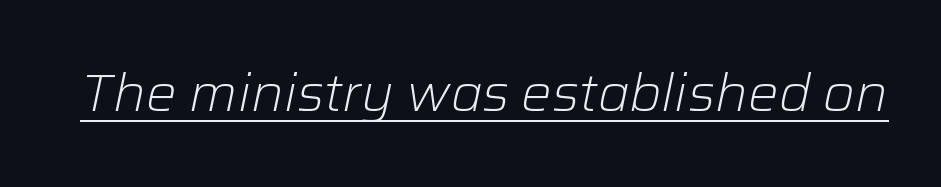
The image shows 51 px light type, italic (leaning right); set normal letter spacing, underlined; low stroke contrast and a medium x-height.
